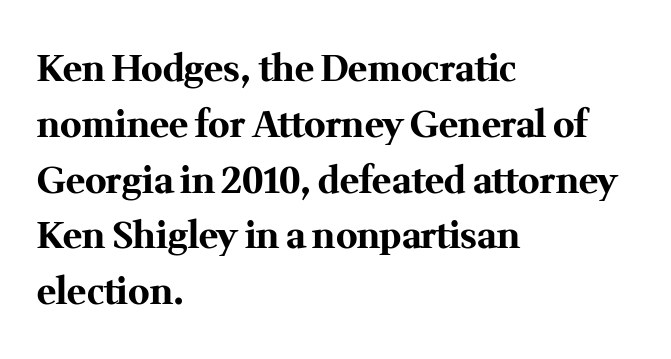
The designer went with a serif here, giving each stem small feet. Do the letters lean? They stand straight. Which margin do the lines hug? The left one — the right edge is uneven. Inter-character spacing is left at the font's built-in metrics. Words float on clear page, feet unadorned.
